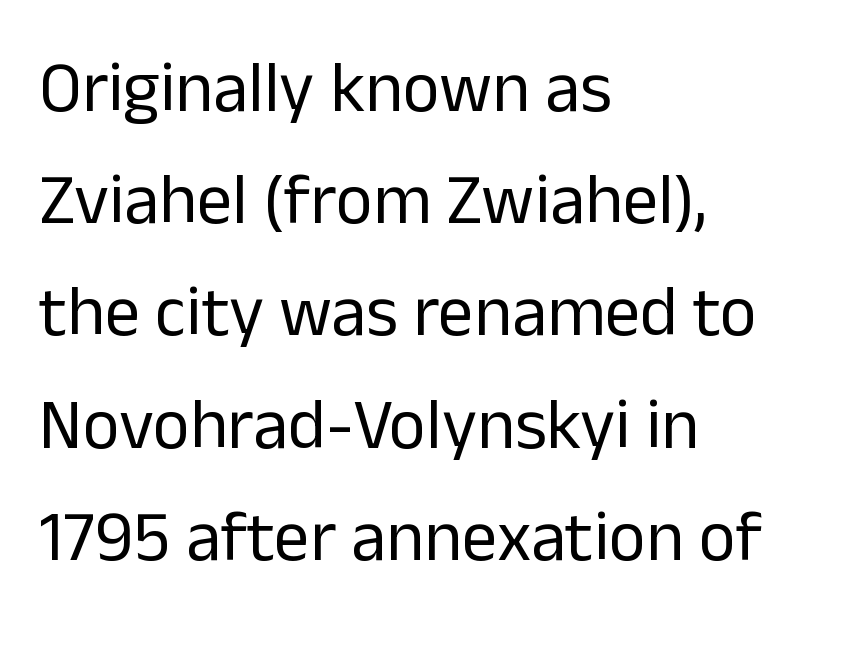
{"serif": "no", "italic": "no", "bold": "no", "weight": "regular", "width": "normal", "stroke_contrast": "low", "x_height": "medium", "monospaced": "no", "underline": "no", "align": "left", "line_spacing": "normal", "line_spacing_ratio": 1.58, "letter_spacing": "normal", "letter_spacing_em": 0.0, "glyph_px": 71}
